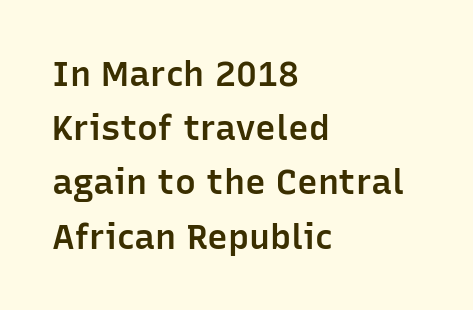
{"serif": "no", "italic": "no", "bold": "semi", "weight": "semibold", "width": "normal", "stroke_contrast": "low", "x_height": "medium", "monospaced": "no", "underline": "no", "align": "left", "line_spacing": "normal", "line_spacing_ratio": 1.55, "letter_spacing": "normal", "letter_spacing_em": 0.0, "glyph_px": 35}
